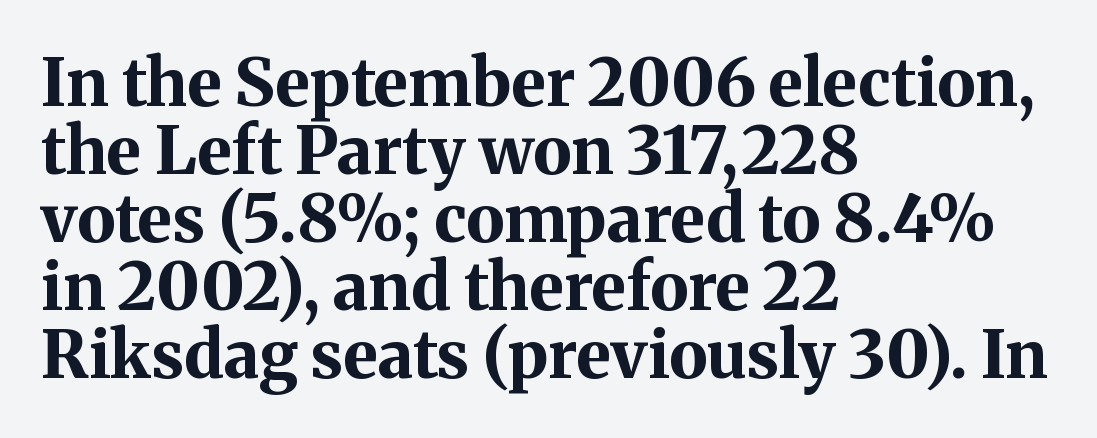
Q: Is the text bold? A: Yes.
Q: Is the text italic (slanted)? A: No, it is upright.
Q: Is the typeface a serif or a sans-serif typeface? A: Serif.
Q: Is the text underlined? A: No.
Q: How is the paragraph aligned? A: Left-aligned.
Q: Is the spacing between letters normal or unusually wide? A: Normal.
Q: Is the spacing between lines tight, normal or loose? A: Tight.
Q: Width (condensed, normal, or wide)? A: Normal.
Q: Stroke contrast? A: Medium.
Q: x-height? A: Medium.
Q: Monospaced? A: No.
